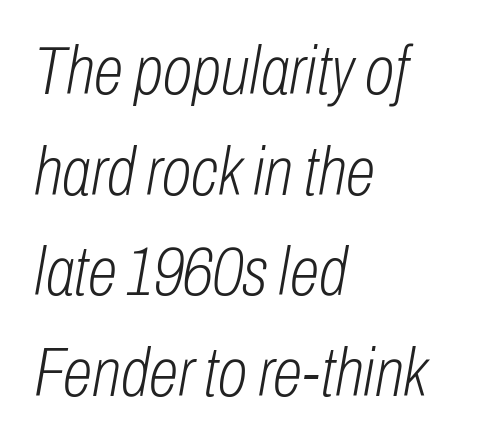
{"italic": "yes", "lean": "right", "slant_degrees": 10, "bold": "no", "weight": "light", "width": "condensed", "stroke_contrast": "low", "x_height": "medium", "monospaced": "no", "underline": "no", "align": "left", "line_spacing": "normal", "line_spacing_ratio": 1.48, "letter_spacing": "normal", "letter_spacing_em": 0.0, "glyph_px": 68}
